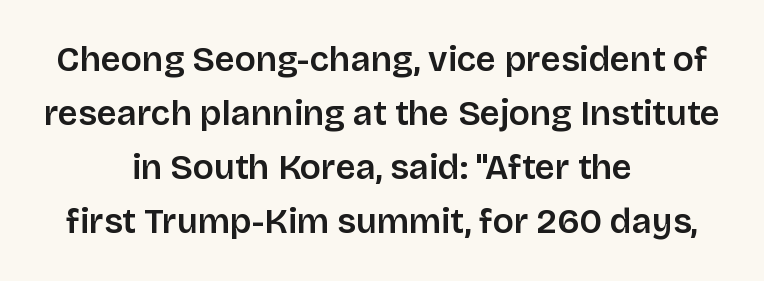
{"serif": "no", "italic": "no", "width": "normal", "stroke_contrast": "low", "x_height": "large", "monospaced": "no", "underline": "no", "align": "center", "line_spacing": "normal", "line_spacing_ratio": 1.54, "letter_spacing": "normal", "letter_spacing_em": 0.0, "glyph_px": 35}
